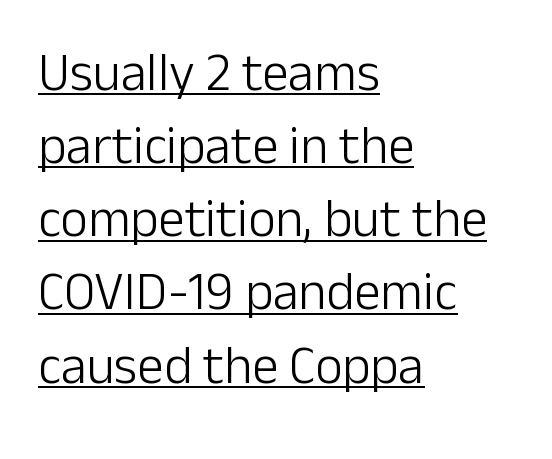
Q: Is the text bold? A: No.
Q: Is the text italic (slanted)? A: No, it is upright.
Q: Is the typeface a serif or a sans-serif typeface? A: Sans-serif.
Q: Is the text underlined? A: Yes.
Q: How is the paragraph aligned? A: Left-aligned.
Q: Is the spacing between letters normal or unusually wide? A: Normal.
Q: Is the spacing between lines tight, normal or loose? A: Normal.
Q: Width (condensed, normal, or wide)? A: Normal.
Q: Stroke contrast? A: Low.
Q: x-height? A: Medium.
Q: Monospaced? A: No.
